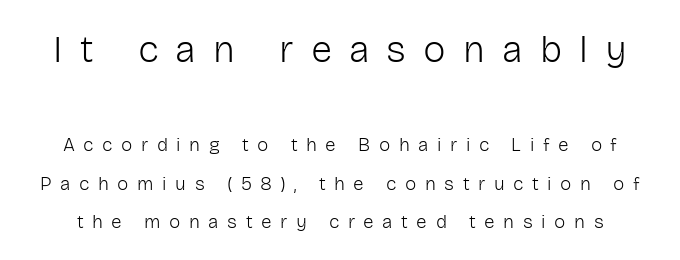
Q: Is the text bold? A: No.
Q: Is the text italic (slanted)? A: No, it is upright.
Q: Is the typeface a serif or a sans-serif typeface? A: Sans-serif.
Q: Is the text underlined? A: No.
Q: Is the spacing between letters normal or unusually wide? A: Unusually wide.
Q: Is the spacing between lines tight, normal or loose? A: Loose.
Q: Which block of text is set in a larger size, the first (top) or the second (bottom)? A: The first (top) one.
Q: Width (condensed, normal, or wide)? A: Normal.
Q: Stroke contrast? A: Low.
Q: x-height? A: Medium.
Q: Monospaced? A: No.
